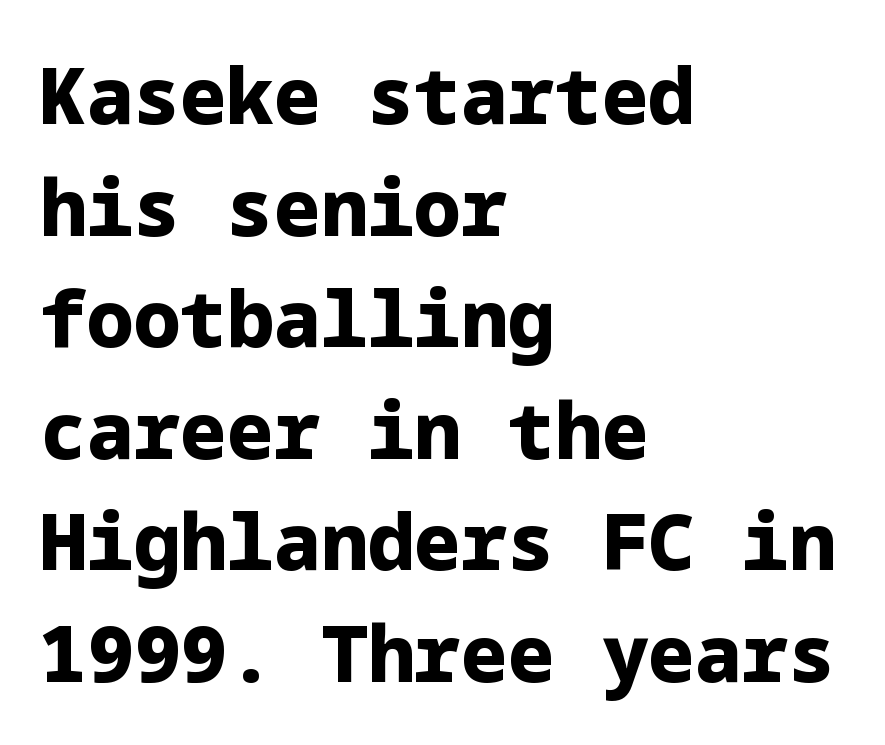
Leftover space on each line is placed entirely after the last word. The space beneath each line is pristine and unruled. This is heavy type, rendered in bold. Compared with typical paragraphs, the rows here are spaced about the same. The letters sit at their default tracking, neither squeezed nor spread.
